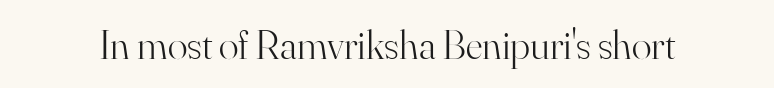
{"serif": "yes", "italic": "no", "bold": "no", "weight": "light", "width": "normal", "stroke_contrast": "high", "x_height": "small", "monospaced": "no", "underline": "no", "letter_spacing": "normal", "letter_spacing_em": 0.0, "glyph_px": 41}
